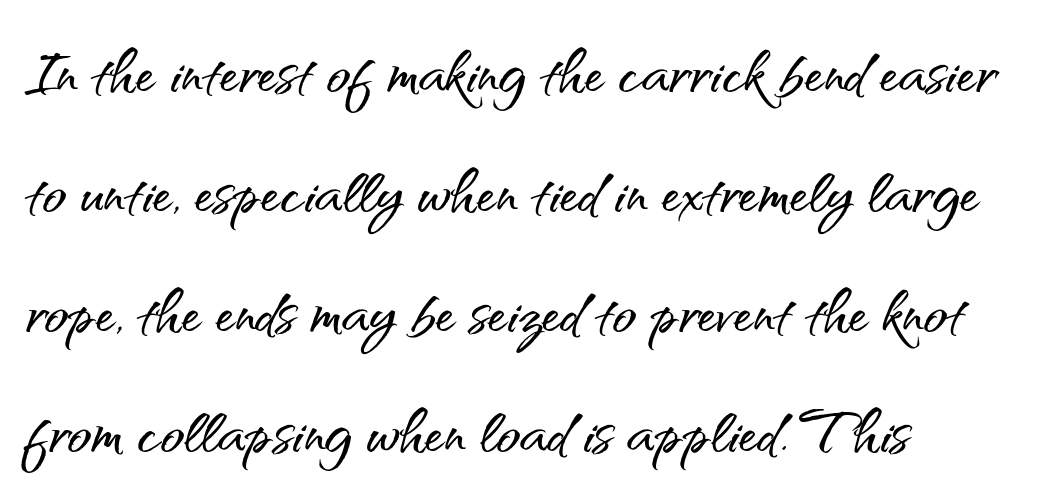
{"serif": "no", "width": "normal", "stroke_contrast": "medium", "x_height": "small", "monospaced": "no", "underline": "no", "align": "left", "line_spacing": "normal", "line_spacing_ratio": 1.52, "letter_spacing": "normal", "letter_spacing_em": 0.0, "glyph_px": 79}
